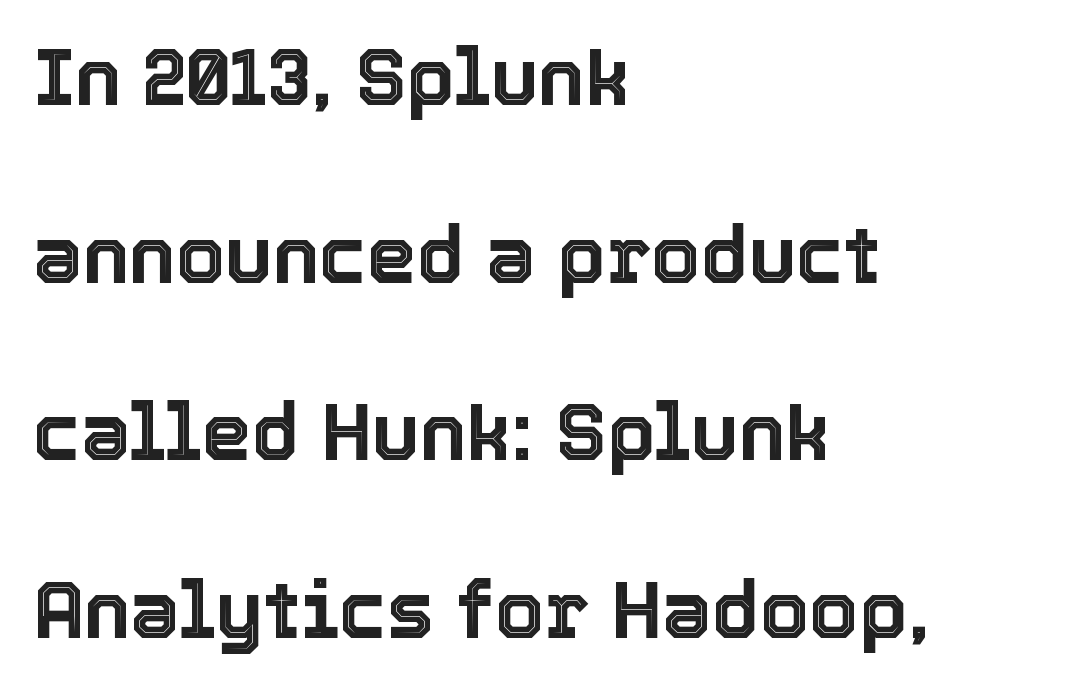
Q: Is the text italic (slanted)? A: No, it is upright.
Q: Is the text underlined? A: No.
Q: How is the paragraph aligned? A: Left-aligned.
Q: Is the spacing between letters normal or unusually wide? A: Normal.
Q: Is the spacing between lines tight, normal or loose? A: Loose.
Q: Width (condensed, normal, or wide)? A: Normal.
Q: x-height? A: Medium.
Q: Monospaced? A: No.
